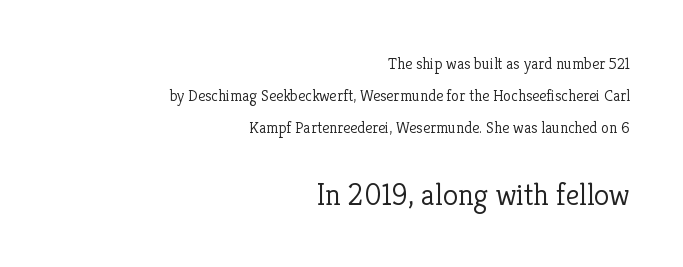
The image shows 31 px light serif type, upright; set right-aligned, loose line spacing (2.0x), normal letter spacing, not underlined; the second (bottom) block is 1.94x larger; low stroke contrast and a medium x-height.
